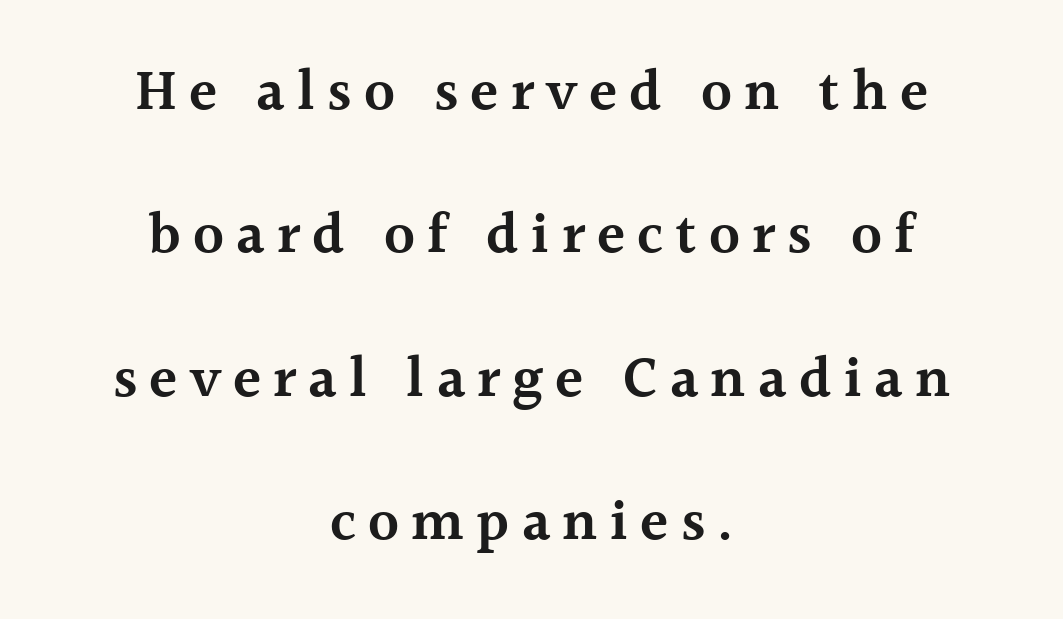
Q: Is the text bold? A: Semi-bold.
Q: Is the text italic (slanted)? A: No, it is upright.
Q: Is the typeface a serif or a sans-serif typeface? A: Serif.
Q: Is the text underlined? A: No.
Q: How is the paragraph aligned? A: Centered.
Q: Is the spacing between letters normal or unusually wide? A: Unusually wide.
Q: Is the spacing between lines tight, normal or loose? A: Loose.
Q: Width (condensed, normal, or wide)? A: Normal.
Q: x-height? A: Medium.
Q: Monospaced? A: No.
